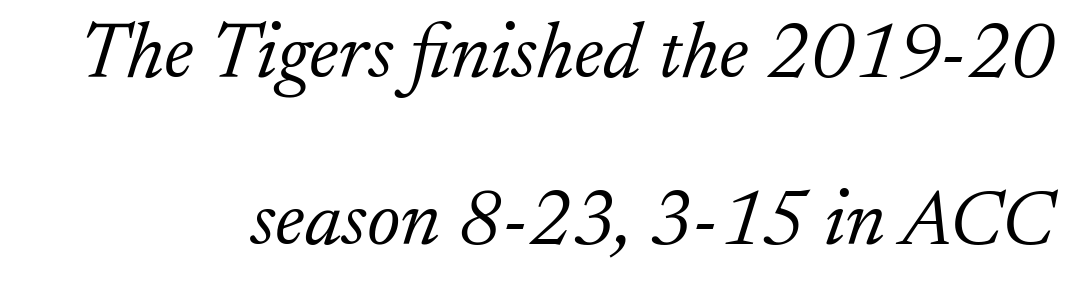
Q: Is the text bold? A: No.
Q: Is the text italic (slanted)? A: Yes, it leans right by about 17 degrees.
Q: Is the typeface a serif or a sans-serif typeface? A: Serif.
Q: Is the text underlined? A: No.
Q: How is the paragraph aligned? A: Right-aligned.
Q: Is the spacing between letters normal or unusually wide? A: Normal.
Q: Is the spacing between lines tight, normal or loose? A: Loose.
Q: Width (condensed, normal, or wide)? A: Normal.
Q: Stroke contrast? A: Low.
Q: x-height? A: Small.
Q: Monospaced? A: No.
